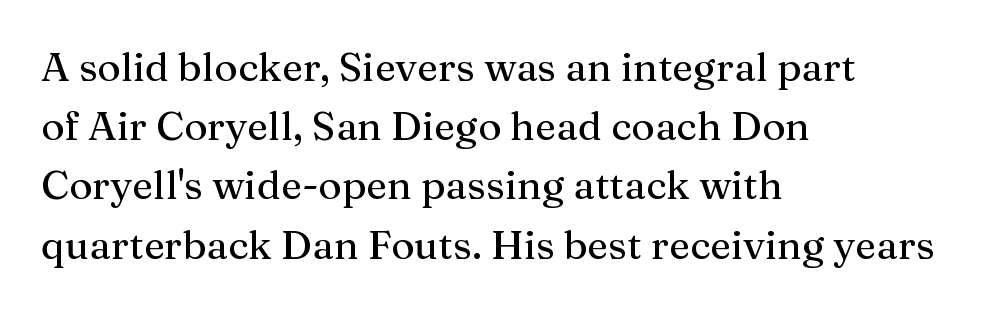
{"serif": "yes", "italic": "no", "width": "normal", "stroke_contrast": "medium", "x_height": "medium", "monospaced": "no", "underline": "no", "align": "left", "line_spacing": "normal", "line_spacing_ratio": 1.48, "letter_spacing": "normal", "letter_spacing_em": 0.0, "glyph_px": 40}
